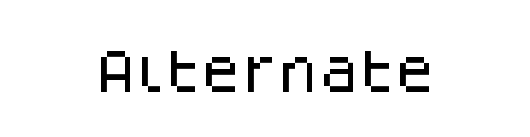
The image shows 47 px sans-serif type, upright; set normal letter spacing, not underlined; low stroke contrast and a large x-height.
